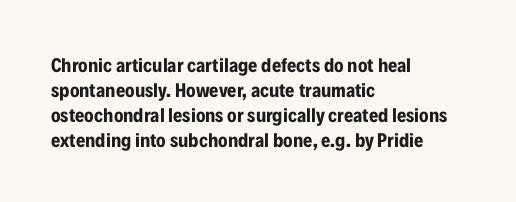
{"italic": "no", "bold": "yes", "underline": "no", "align": "left", "line_spacing": "normal", "line_spacing_ratio": 1.25, "letter_spacing": "normal", "letter_spacing_em": 0.0, "glyph_px": 20}
